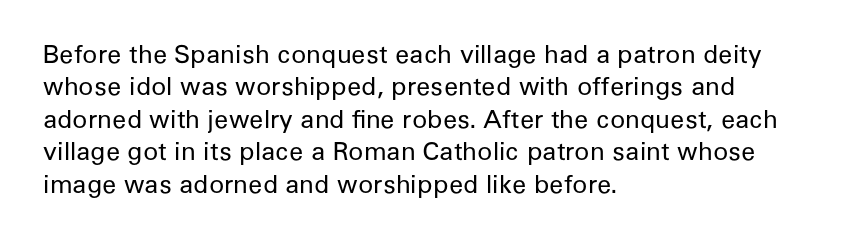
The image shows 25 px text type, upright; set left-aligned, normal line spacing (1.3x), normal letter spacing, not underlined.
